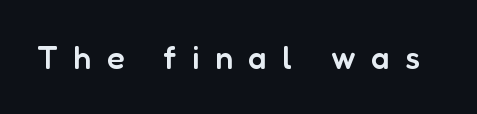
Letterform terminals end flat and unadorned throughout the passage. Look at the tracking — it's clearly loosened, letters drifting apart. You could not count columns in this text — the font is proportionally spaced. The sample has been set in demibold, a notch under bold.
